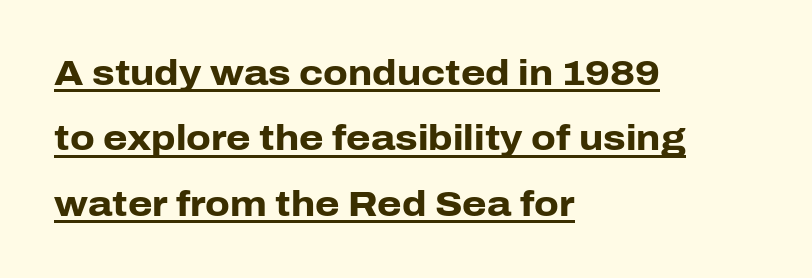
{"serif": "no", "italic": "no", "bold": "yes", "weight": "heavy", "width": "normal", "stroke_contrast": "low", "x_height": "medium", "monospaced": "no", "underline": "yes", "align": "left", "line_spacing_ratio": 1.87, "letter_spacing": "normal", "letter_spacing_em": 0.0, "glyph_px": 35}
